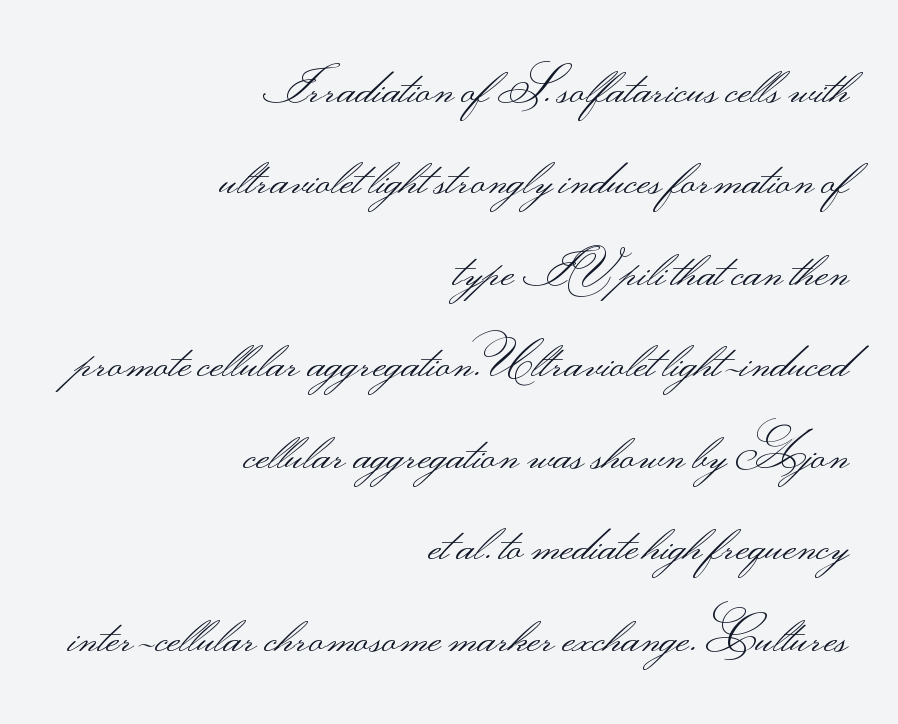
The image shows 50 px light, wide sans-serif type; set right-aligned, line spacing 1.83x, normal letter spacing, not underlined; medium stroke contrast.
